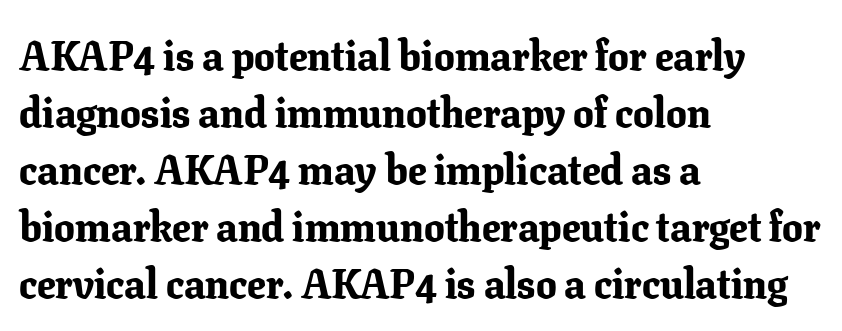
{"serif": "yes", "italic": "no", "bold": "yes", "weight": "bold", "width": "normal", "stroke_contrast": "low", "x_height": "medium", "monospaced": "no", "underline": "no", "align": "left", "line_spacing": "normal", "line_spacing_ratio": 1.39, "letter_spacing": "normal", "letter_spacing_em": 0.0, "glyph_px": 41}
